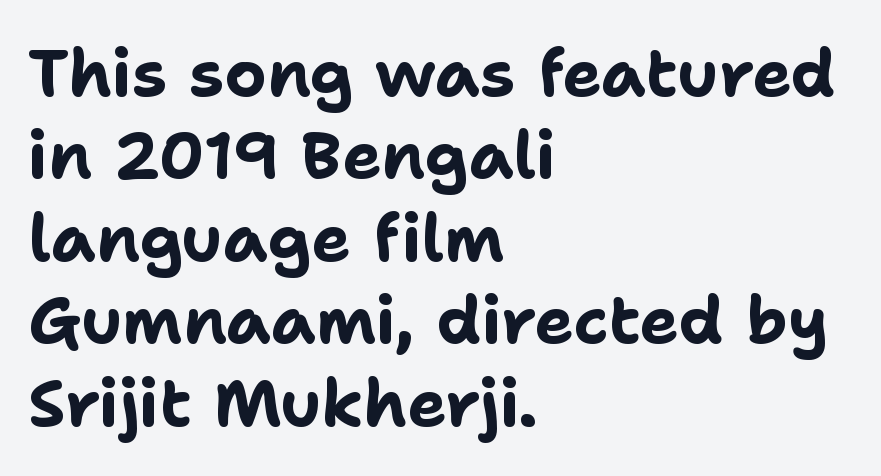
The image shows 66 px bold sans-serif type, upright; set left-aligned, normal line spacing (1.25x), normal letter spacing, not underlined; low stroke contrast and a medium x-height.
